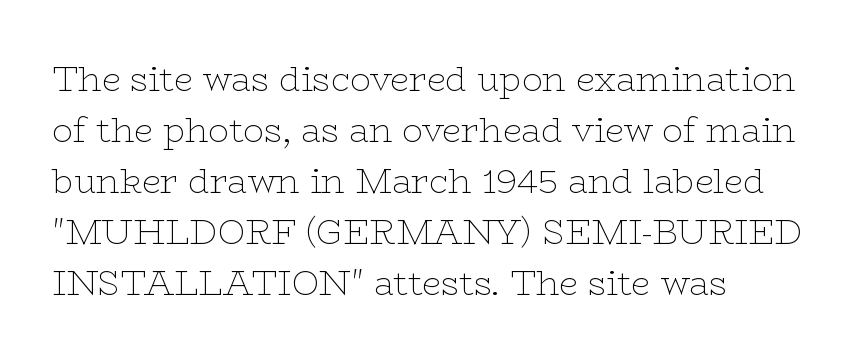
The image shows 34 px thin, wide serif type, upright; set left-aligned, normal line spacing (1.5x), normal letter spacing, not underlined; low stroke contrast and a medium x-height.
